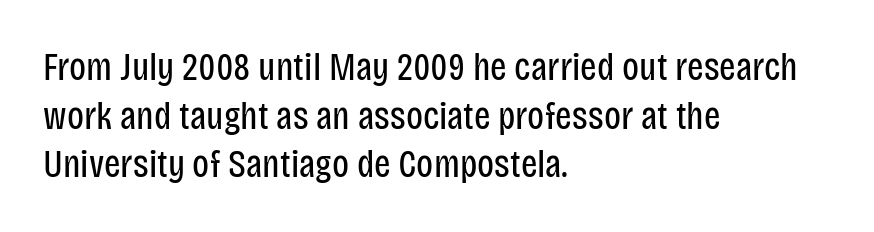
{"serif": "no", "italic": "no", "bold": "no", "weight": "regular", "width": "condensed", "stroke_contrast": "low", "x_height": "large", "monospaced": "no", "underline": "no", "align": "left", "line_spacing": "normal", "line_spacing_ratio": 1.25, "letter_spacing": "normal", "letter_spacing_em": 0.0, "glyph_px": 39}
